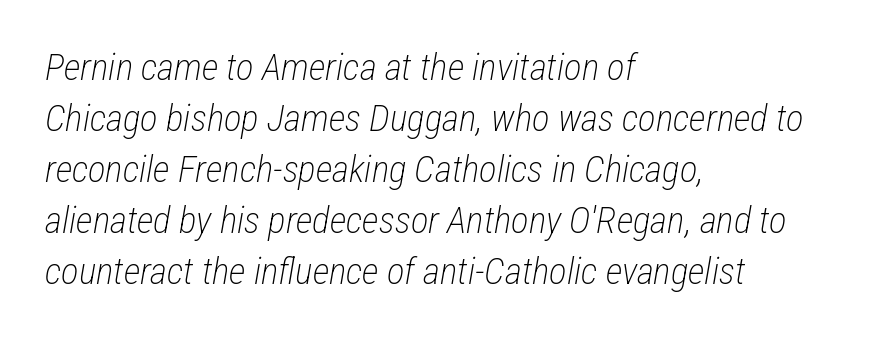
Q: Is the text bold? A: No.
Q: Is the text italic (slanted)? A: Yes, it leans right by about 12 degrees.
Q: Is the text underlined? A: No.
Q: How is the paragraph aligned? A: Left-aligned.
Q: Is the spacing between letters normal or unusually wide? A: Normal.
Q: Is the spacing between lines tight, normal or loose? A: Normal.
Q: Width (condensed, normal, or wide)? A: Condensed.
Q: Stroke contrast? A: Low.
Q: x-height? A: Medium.
Q: Monospaced? A: No.
